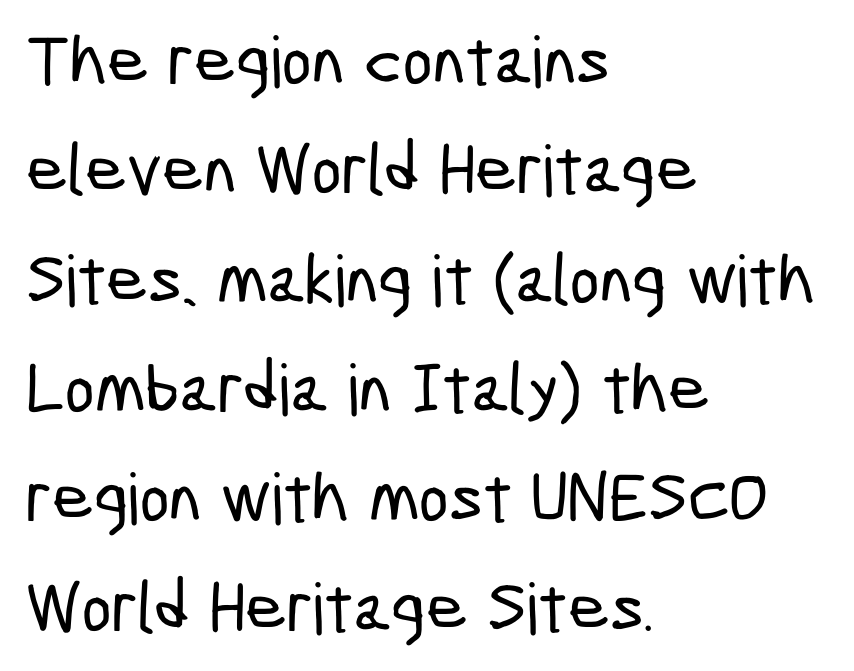
Q: Is the typeface a serif or a sans-serif typeface? A: Sans-serif.
Q: Is the text underlined? A: No.
Q: How is the paragraph aligned? A: Left-aligned.
Q: Is the spacing between letters normal or unusually wide? A: Normal.
Q: Is the spacing between lines tight, normal or loose? A: Normal.
Q: Width (condensed, normal, or wide)? A: Condensed.
Q: Stroke contrast? A: Low.
Q: x-height? A: Medium.
Q: Monospaced? A: No.
